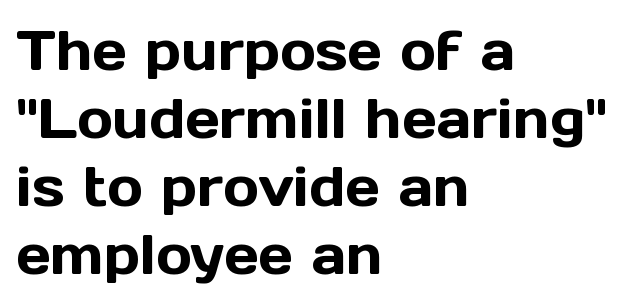
Q: Is the text italic (slanted)? A: No, it is upright.
Q: Is the typeface a serif or a sans-serif typeface? A: Sans-serif.
Q: Is the text underlined? A: No.
Q: How is the paragraph aligned? A: Left-aligned.
Q: Is the spacing between letters normal or unusually wide? A: Normal.
Q: Is the spacing between lines tight, normal or loose? A: Normal.
Q: Width (condensed, normal, or wide)? A: Normal.
Q: x-height? A: Medium.
Q: Monospaced? A: No.
